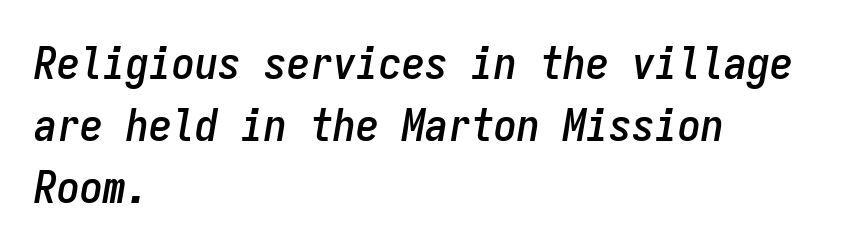
The image shows 46 px condensed type, italic (leaning right), monospaced; set left-aligned, normal line spacing (1.35x), normal letter spacing, not underlined; low stroke contrast and a medium x-height.
